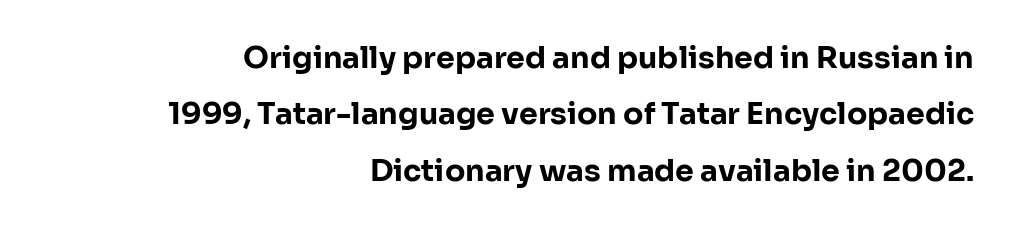
Q: Is the text bold? A: Yes.
Q: Is the text italic (slanted)? A: No, it is upright.
Q: Is the typeface a serif or a sans-serif typeface? A: Sans-serif.
Q: Is the text underlined? A: No.
Q: How is the paragraph aligned? A: Right-aligned.
Q: Is the spacing between letters normal or unusually wide? A: Normal.
Q: Width (condensed, normal, or wide)? A: Normal.
Q: Stroke contrast? A: Low.
Q: x-height? A: Medium.
Q: Monospaced? A: No.
